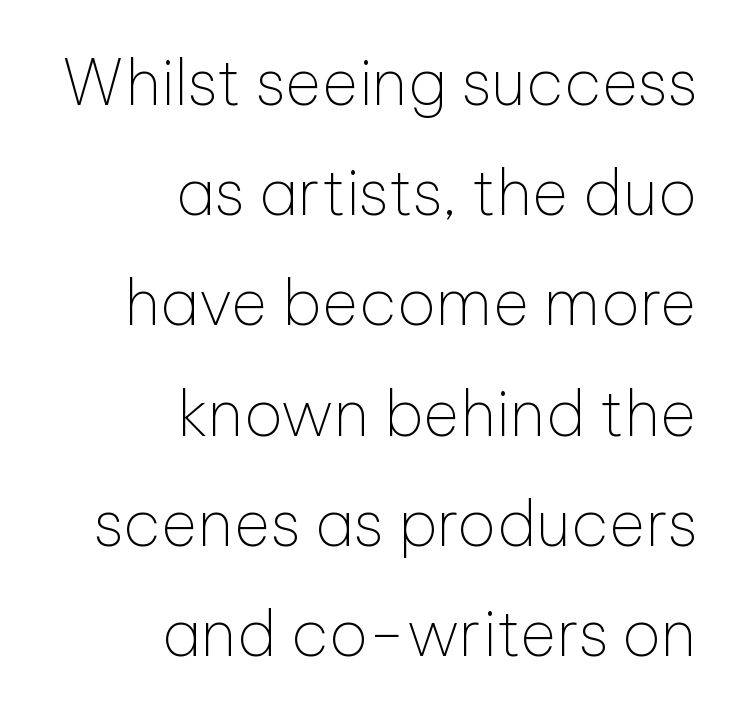
Q: Is the text bold? A: No.
Q: Is the text italic (slanted)? A: No, it is upright.
Q: Is the typeface a serif or a sans-serif typeface? A: Sans-serif.
Q: Is the text underlined? A: No.
Q: How is the paragraph aligned? A: Right-aligned.
Q: Is the spacing between letters normal or unusually wide? A: Normal.
Q: Width (condensed, normal, or wide)? A: Normal.
Q: Stroke contrast? A: Low.
Q: x-height? A: Medium.
Q: Monospaced? A: No.
